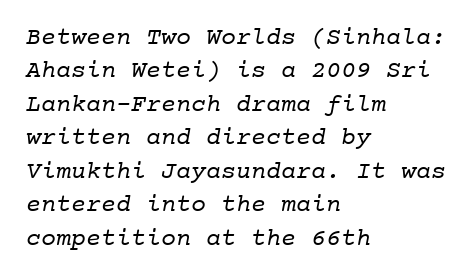
The image shows 25 px text type; set left-aligned, normal line spacing (1.34x), normal letter spacing, not underlined.
